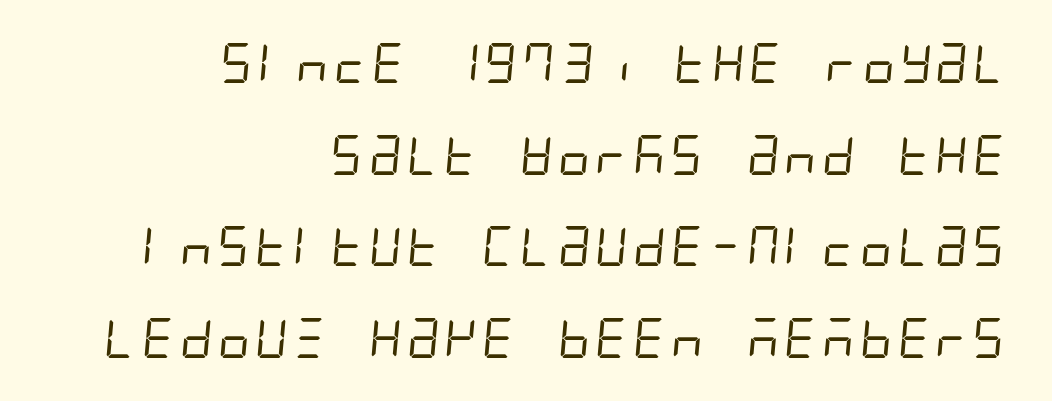
All the whitespace from short lines collects on the left. Nobody touched the tracking dial on this one. Check under the words: just untouched page. Whoever set this chose breathing room over compactness in the vertical rhythm.
